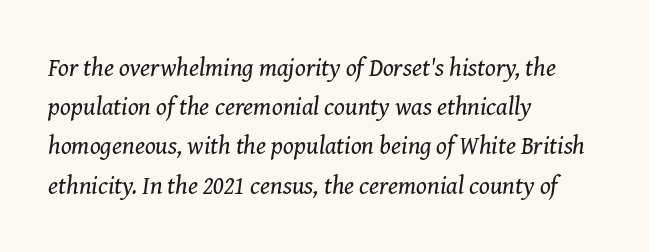
{"italic": "yes", "lean": "right", "slant_degrees": 8, "bold": "no", "underline": "no", "align": "left", "line_spacing": "normal", "line_spacing_ratio": 1.57, "letter_spacing": "normal", "letter_spacing_em": 0.0, "glyph_px": 25}
